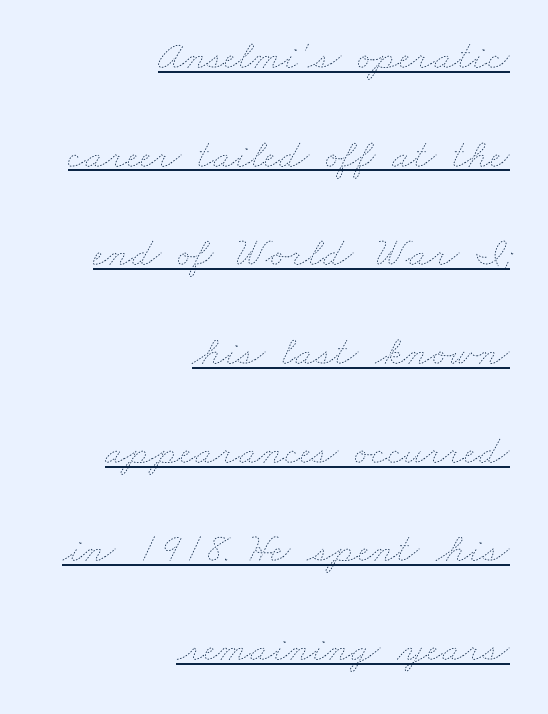
Q: Is the text bold? A: No.
Q: Is the text underlined? A: Yes.
Q: How is the paragraph aligned? A: Right-aligned.
Q: Is the spacing between letters normal or unusually wide? A: Normal.
Q: Is the spacing between lines tight, normal or loose? A: Loose.
Q: Width (condensed, normal, or wide)? A: Wide.
Q: Stroke contrast? A: Low.
Q: x-height? A: Small.
Q: Monospaced? A: No.
